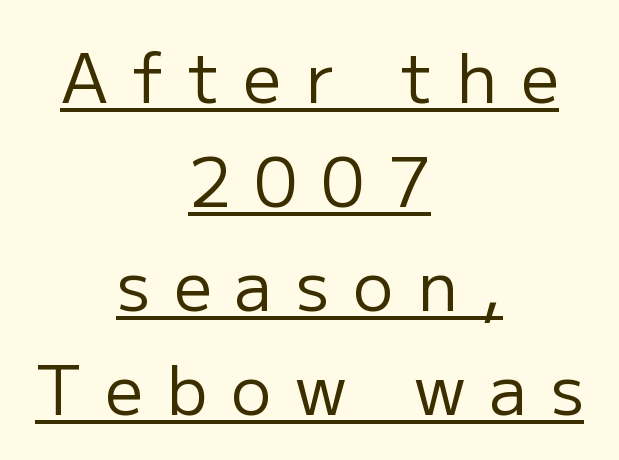
The image shows 67 px regular-weight sans-serif type, upright; set centered, normal line spacing (1.55x), unusually wide letter spacing (+0.36 em), underlined; low stroke contrast and a medium x-height.
